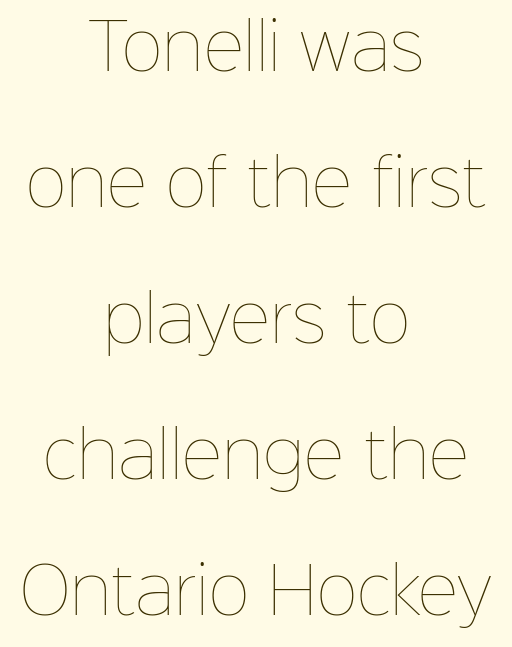
Q: Is the text bold? A: No.
Q: Is the text italic (slanted)? A: No, it is upright.
Q: Is the text underlined? A: No.
Q: How is the paragraph aligned? A: Centered.
Q: Is the spacing between letters normal or unusually wide? A: Normal.
Q: Is the spacing between lines tight, normal or loose? A: Loose.
Q: Width (condensed, normal, or wide)? A: Normal.
Q: Stroke contrast? A: Low.
Q: x-height? A: Medium.
Q: Monospaced? A: No.
